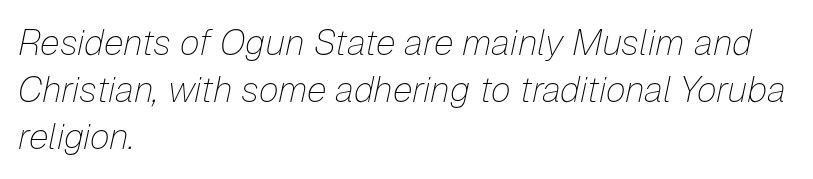
{"italic": "yes", "lean": "right", "slant_degrees": 12, "bold": "no", "weight": "thin", "width": "normal", "stroke_contrast": "low", "x_height": "medium", "monospaced": "no", "underline": "no", "align": "left", "line_spacing": "normal", "line_spacing_ratio": 1.31, "letter_spacing": "normal", "letter_spacing_em": 0.0, "glyph_px": 36}
